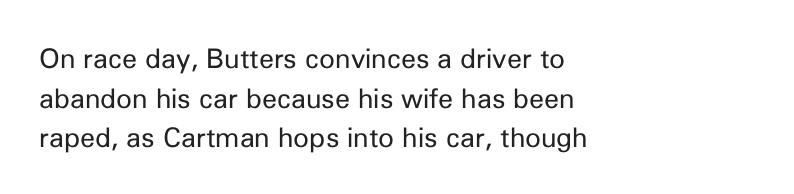
The image shows 27 px text type, upright; set left-aligned, normal line spacing (1.47x), normal letter spacing, not underlined.
